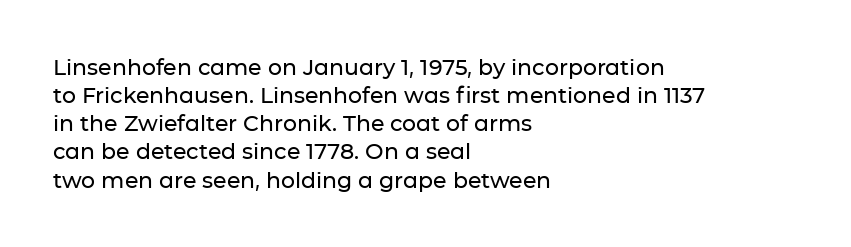
Q: Is the text italic (slanted)? A: No, it is upright.
Q: Is the text underlined? A: No.
Q: How is the paragraph aligned? A: Left-aligned.
Q: Is the spacing between letters normal or unusually wide? A: Normal.
Q: Is the spacing between lines tight, normal or loose? A: Normal.
